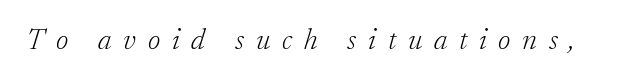
The letterforms sit at book weight or below. A typesetter would call this proportional, since set widths differ per character. Only glyphs here, with clear space below each row. Serif or sans? Serif — the stroke terminals have little feet. You could only call the tracking loose — the letters float apart. Designer's note — italics engaged.
